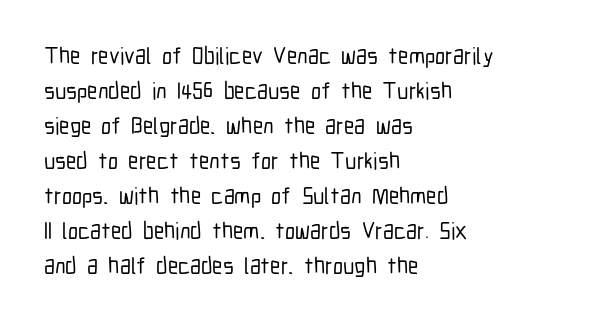
{"italic": "no", "underline": "no", "align": "left", "line_spacing": "normal", "line_spacing_ratio": 1.52, "letter_spacing": "normal", "letter_spacing_em": 0.0, "glyph_px": 23}
